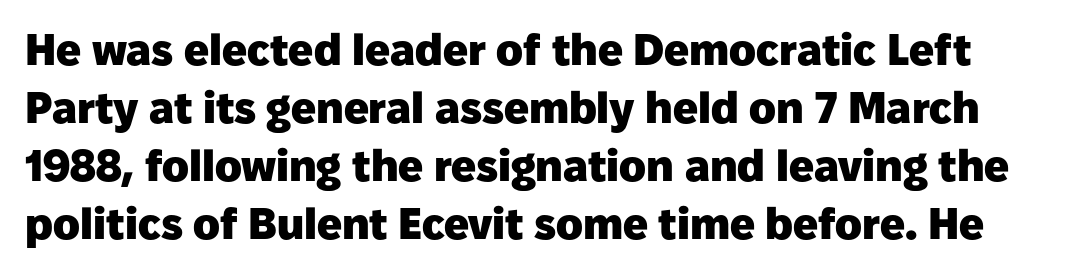
Q: Is the text bold? A: Yes.
Q: Is the text italic (slanted)? A: No, it is upright.
Q: Is the typeface a serif or a sans-serif typeface? A: Sans-serif.
Q: Is the text underlined? A: No.
Q: Is the spacing between letters normal or unusually wide? A: Normal.
Q: Is the spacing between lines tight, normal or loose? A: Normal.
Q: Width (condensed, normal, or wide)? A: Normal.
Q: Stroke contrast? A: Low.
Q: x-height? A: Medium.
Q: Monospaced? A: No.
